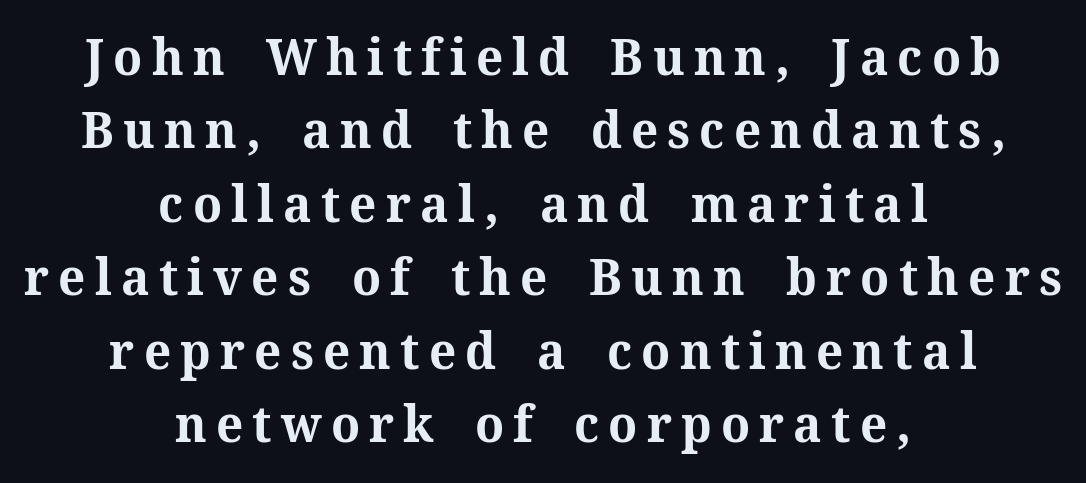
Each letter keeps its own natural width here, so spacing adapts to shape. Only glyphs here, with clear space below each row. This is the regular roman posture of the typeface. Serif or sans? Serif — the stroke terminals have little feet.
